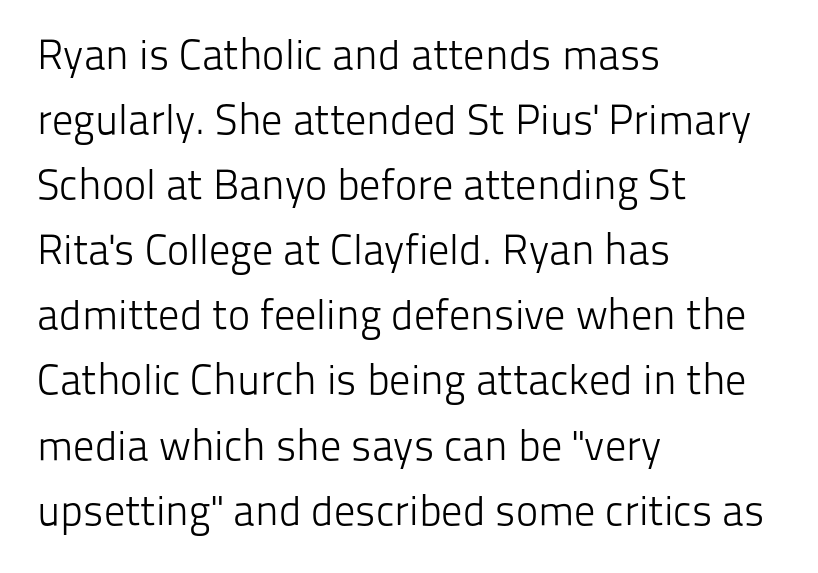
The image shows 42 px light sans-serif type, upright; set left-aligned, normal line spacing (1.55x), normal letter spacing, not underlined; low stroke contrast and a medium x-height.
